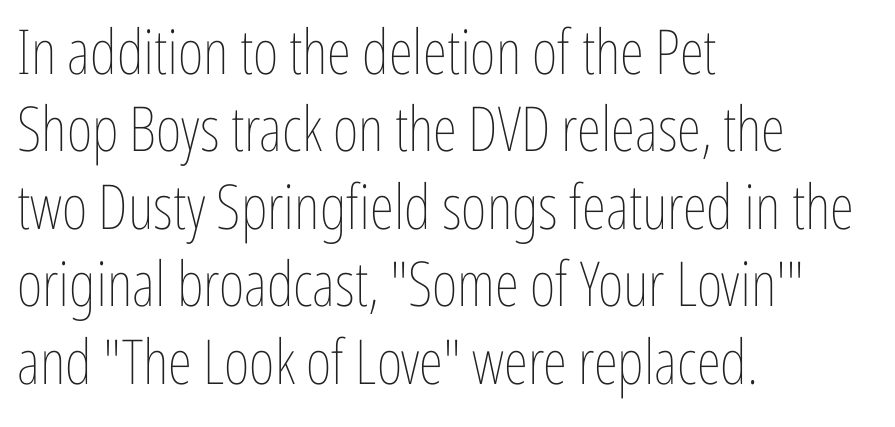
{"italic": "no", "bold": "no", "weight": "thin", "width": "condensed", "stroke_contrast": "low", "x_height": "medium", "monospaced": "no", "underline": "no", "align": "left", "line_spacing": "normal", "line_spacing_ratio": 1.25, "letter_spacing": "normal", "letter_spacing_em": 0.0, "glyph_px": 62}
